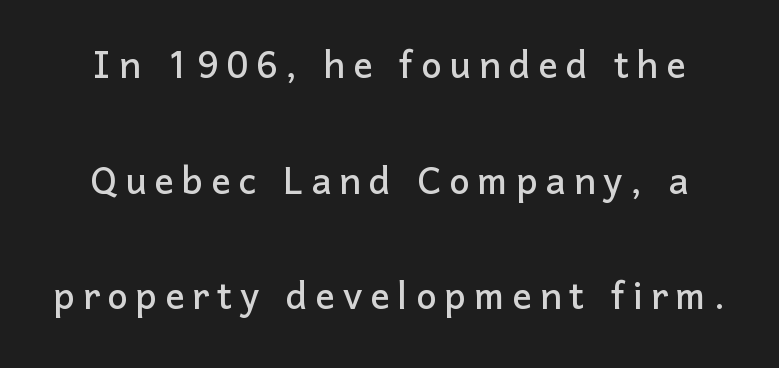
The image shows 49 px sans-serif type, upright; set centered, loose line spacing (2.36x), not underlined; low stroke contrast and a medium x-height.
